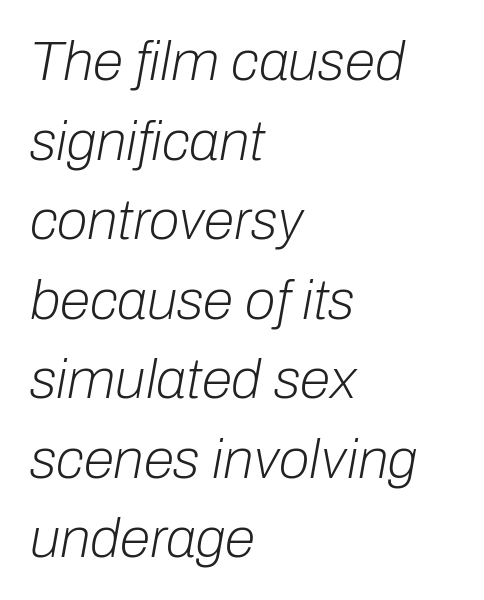
Slanted lettering throughout. A normal amount of white space separates one row of letters from the next. This sample has the flowing, uneven cadence of proportional lettering. Each row of text sits above clean, open space. On a weight scale, this lands at 450 or below. Observe the ordinary spacing: letters are neighbours, not strangers.
